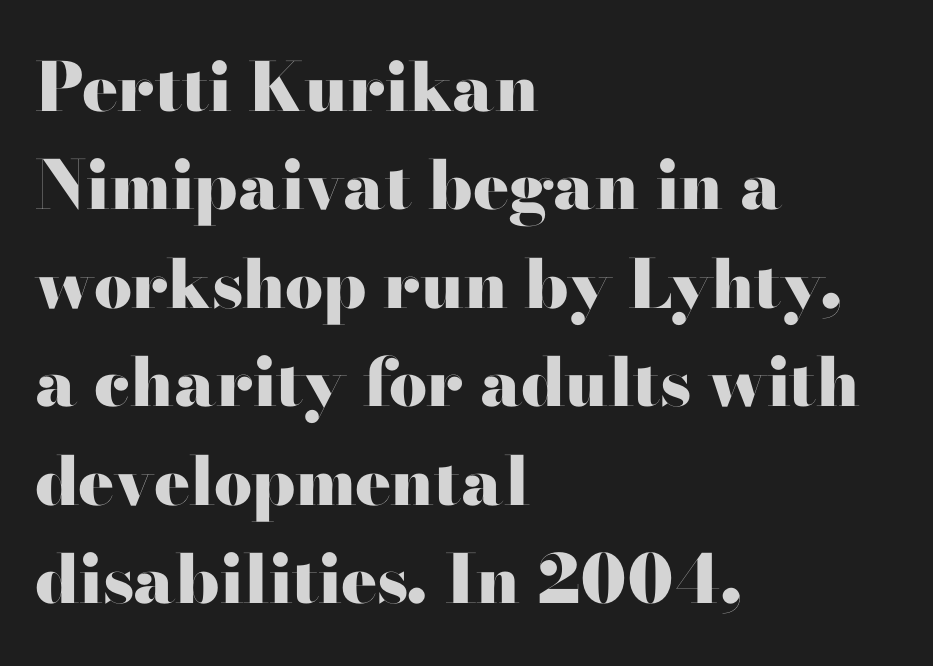
Q: Is the text bold? A: Yes.
Q: Is the text italic (slanted)? A: No, it is upright.
Q: Is the typeface a serif or a sans-serif typeface? A: Serif.
Q: Is the text underlined? A: No.
Q: How is the paragraph aligned? A: Left-aligned.
Q: Is the spacing between letters normal or unusually wide? A: Normal.
Q: Is the spacing between lines tight, normal or loose? A: Normal.
Q: Width (condensed, normal, or wide)? A: Wide.
Q: Stroke contrast? A: High.
Q: x-height? A: Small.
Q: Monospaced? A: No.
